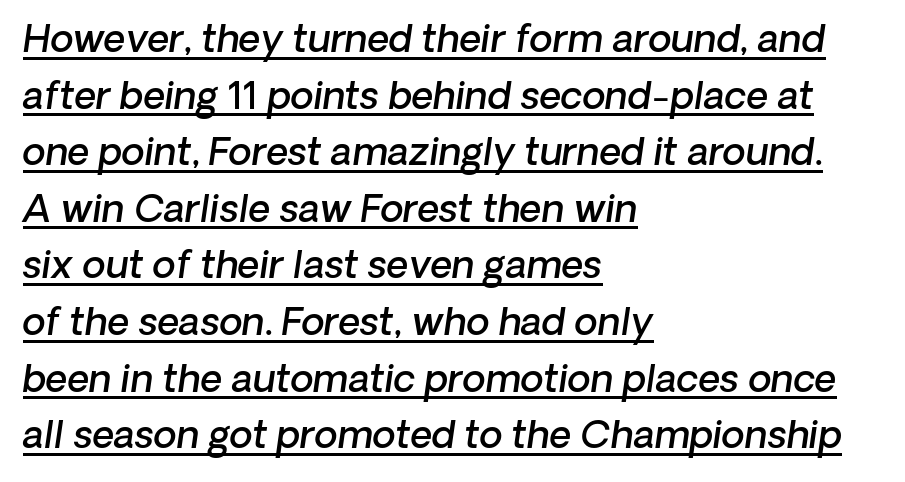
The type is set solid horizontally, with unmodified tracking. Is the type bold? Partly — it's a semibold, heavier than regular but not fully bold. Every row of glyphs begins at an identical x-position on the left. This block has exactly the height ordinary leading produces. Looks like someone drew a line under every word here. Observe the absence of serifs on each vertical stroke in this sample.
